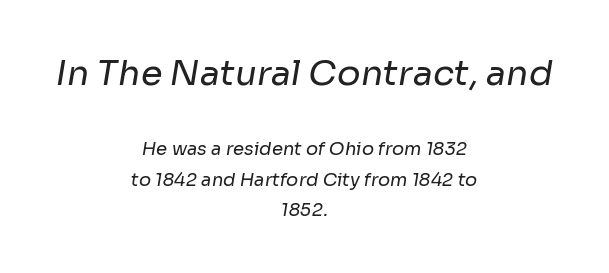
Q: Is the text bold? A: No.
Q: Is the typeface a serif or a sans-serif typeface? A: Sans-serif.
Q: Is the text underlined? A: No.
Q: How is the paragraph aligned? A: Centered.
Q: Is the spacing between letters normal or unusually wide? A: Normal.
Q: Is the spacing between lines tight, normal or loose? A: Normal.
Q: Which block of text is set in a larger size, the first (top) or the second (bottom)? A: The first (top) one.
Q: Width (condensed, normal, or wide)? A: Normal.
Q: Stroke contrast? A: Low.
Q: x-height? A: Medium.
Q: Monospaced? A: No.
